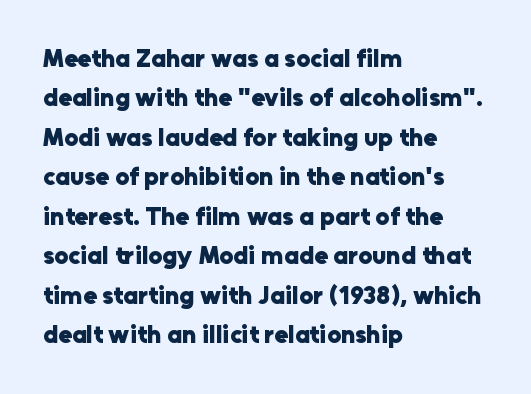
{"italic": "no", "bold": "yes", "underline": "no", "align": "left", "line_spacing": "normal", "line_spacing_ratio": 1.58, "letter_spacing": "normal", "letter_spacing_em": 0.0, "glyph_px": 25}
